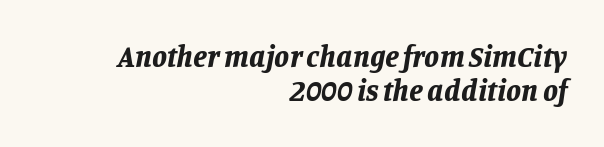
{"italic": "yes", "lean": "right", "slant_degrees": 11, "bold": "yes", "weight": "bold", "width": "normal", "stroke_contrast": "low", "x_height": "large", "monospaced": "no", "underline": "no", "align": "right", "line_spacing": "tight", "line_spacing_ratio": 1.15, "letter_spacing": "normal", "letter_spacing_em": 0.0, "glyph_px": 30}
